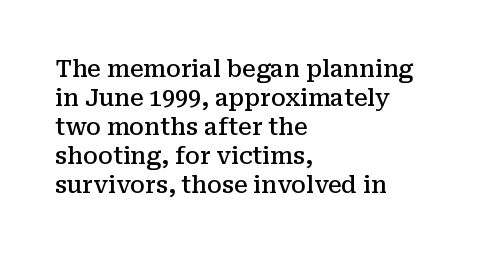
Q: Is the text bold? A: Semi-bold.
Q: Is the text italic (slanted)? A: No, it is upright.
Q: Is the text underlined? A: No.
Q: How is the paragraph aligned? A: Left-aligned.
Q: Is the spacing between letters normal or unusually wide? A: Normal.
Q: Is the spacing between lines tight, normal or loose? A: Normal.
